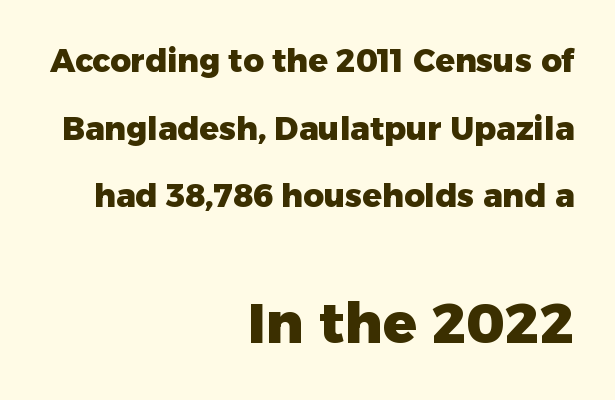
{"serif": "no", "italic": "no", "bold": "yes", "weight": "heavy", "width": "normal", "stroke_contrast": "low", "x_height": "medium", "monospaced": "no", "underline": "no", "align": "right", "line_spacing": "loose", "line_spacing_ratio": 2.11, "letter_spacing": "normal", "letter_spacing_em": 0.0, "larger_block": "second", "size_ratio": 1.75, "glyph_px": 56}
